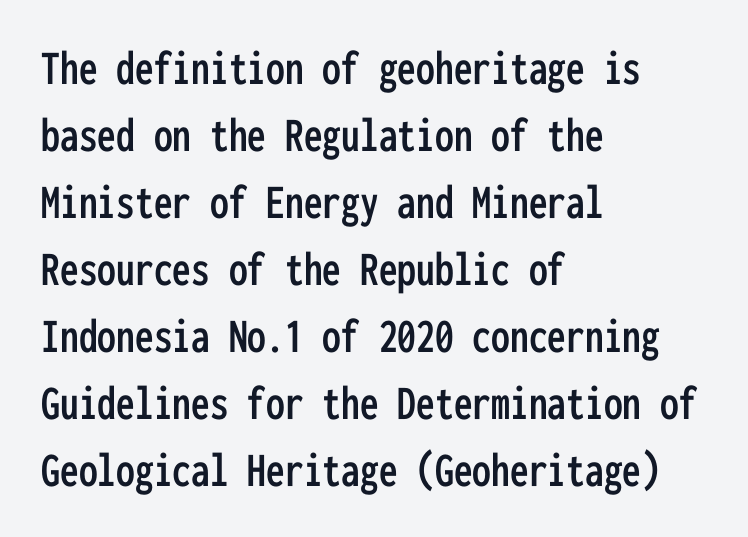
{"serif": "no", "italic": "no", "width": "condensed", "stroke_contrast": "low", "x_height": "medium", "monospaced": "yes", "underline": "no", "align": "left", "line_spacing": "normal", "line_spacing_ratio": 1.34, "letter_spacing": "normal", "letter_spacing_em": 0.0, "glyph_px": 50}
